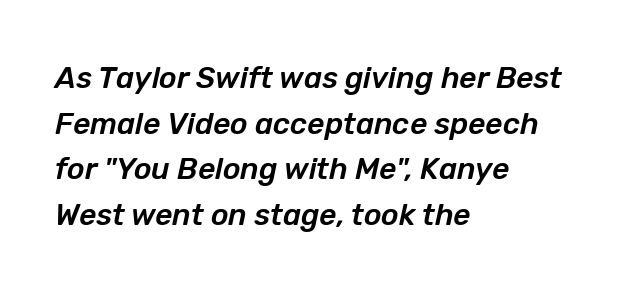
These lines are rendered in a variable-pitch font. The whole block is typeset with a tilt. Descenders hang freely into open space. Inter-character spacing is left at the font's built-in metrics. Line starts are locked; line ends wander. Each new line begins a customary step beneath the previous one.
